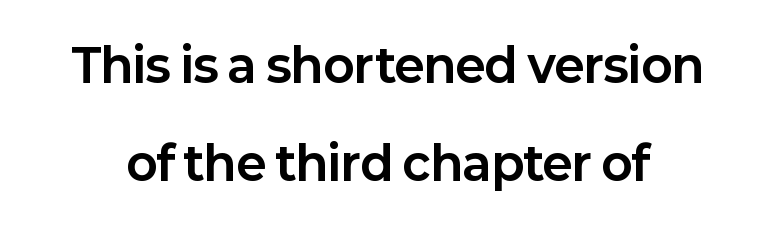
{"serif": "no", "italic": "no", "bold": "yes", "weight": "bold", "width": "normal", "stroke_contrast": "low", "x_height": "medium", "monospaced": "no", "underline": "no", "line_spacing": "loose", "line_spacing_ratio": 2.14, "letter_spacing": "normal", "letter_spacing_em": 0.0, "glyph_px": 46}
